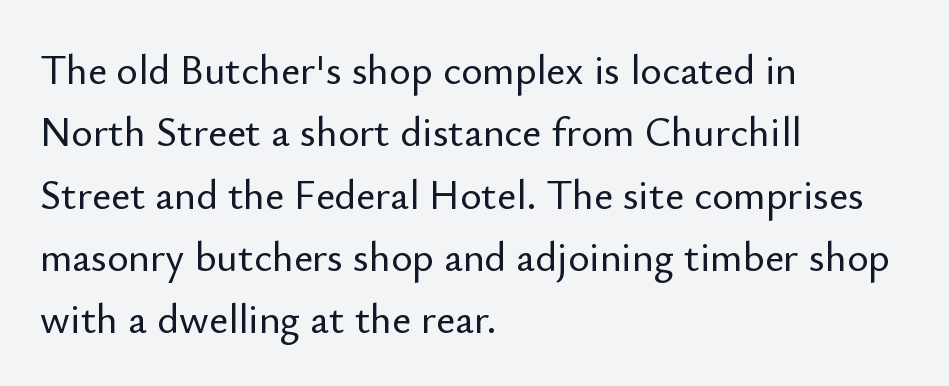
Q: Is the text italic (slanted)? A: No, it is upright.
Q: Is the typeface a serif or a sans-serif typeface? A: Sans-serif.
Q: Is the text underlined? A: No.
Q: How is the paragraph aligned? A: Left-aligned.
Q: Is the spacing between letters normal or unusually wide? A: Normal.
Q: Is the spacing between lines tight, normal or loose? A: Normal.
Q: Width (condensed, normal, or wide)? A: Normal.
Q: Stroke contrast? A: Low.
Q: x-height? A: Small.
Q: Monospaced? A: No.
